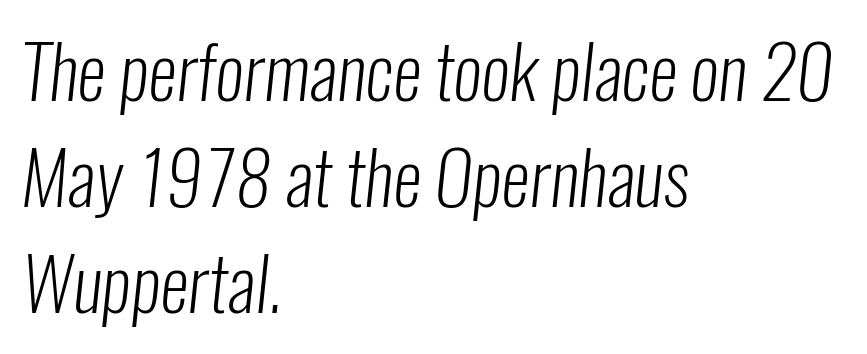
{"serif": "no", "bold": "no", "weight": "light", "width": "condensed", "stroke_contrast": "low", "x_height": "medium", "monospaced": "no", "underline": "no", "align": "left", "line_spacing": "normal", "line_spacing_ratio": 1.45, "letter_spacing": "normal", "letter_spacing_em": 0.0, "glyph_px": 73}
